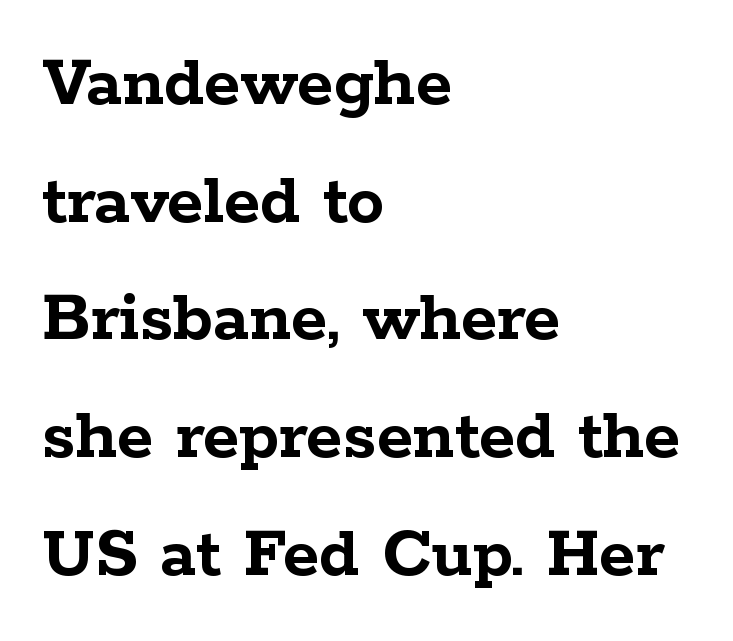
The image shows 75 px semibold, wide serif type, upright; set left-aligned, normal line spacing (1.57x), normal letter spacing, not underlined; low stroke contrast and a medium x-height.
